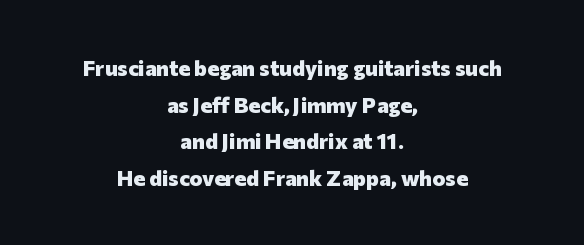
Q: Is the text bold? A: Yes.
Q: Is the text italic (slanted)? A: No, it is upright.
Q: Is the text underlined? A: No.
Q: How is the paragraph aligned? A: Centered.
Q: Is the spacing between letters normal or unusually wide? A: Normal.
Q: Is the spacing between lines tight, normal or loose? A: Normal.
